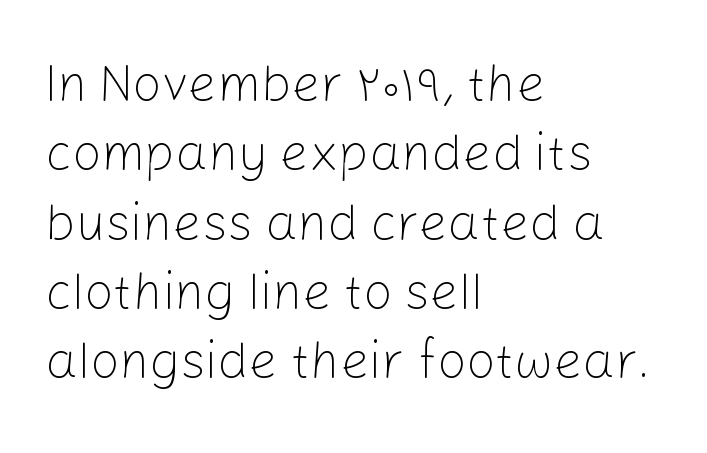
The setting favours the left margin, as ordinary paragraphs usually do. Here the designer chose a conventional face with non-uniform glyph widths. Anything drawn beneath the words? Only blank space. The typeface has the unassuming heft of standard copy or less.
